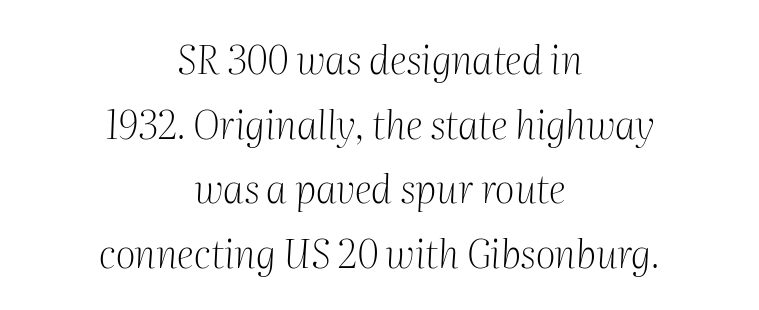
Q: Is the text bold? A: No.
Q: Is the text italic (slanted)? A: Yes, it leans right by about 2 degrees.
Q: Is the typeface a serif or a sans-serif typeface? A: Serif.
Q: Is the text underlined? A: No.
Q: How is the paragraph aligned? A: Centered.
Q: Is the spacing between letters normal or unusually wide? A: Normal.
Q: Is the spacing between lines tight, normal or loose? A: Normal.
Q: Width (condensed, normal, or wide)? A: Normal.
Q: Stroke contrast? A: Medium.
Q: x-height? A: Medium.
Q: Monospaced? A: No.
